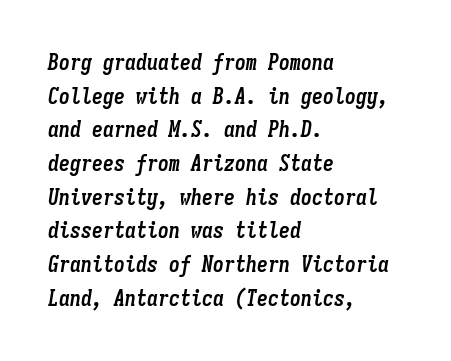
The image shows 22 px bold type, italic (leaning right); set left-aligned, normal line spacing (1.53x), normal letter spacing, not underlined.
